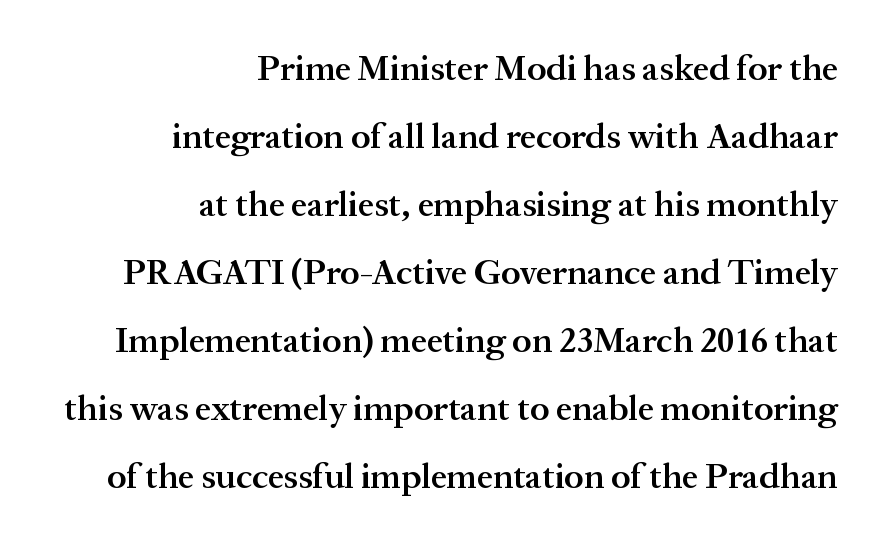
The letters stand upright; this is a roman face. Note the varied advance widths — an 'i' is clearly narrower than an 'm'. Notice how the passage keeps a crisp vertical edge on the right only. The face used here is rendered with its standard letterfit. What kind of face is this? One with serifs.
